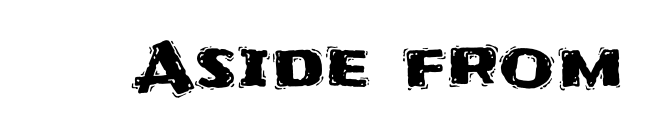
The area under the type is left untouched. Note: no serifs on the glyphs. Do the characters align in a grid? No, the font is proportional. Is the letter spacing exaggerated? No — it looks like the ordinary default. Do the letters lean? They stand straight.
